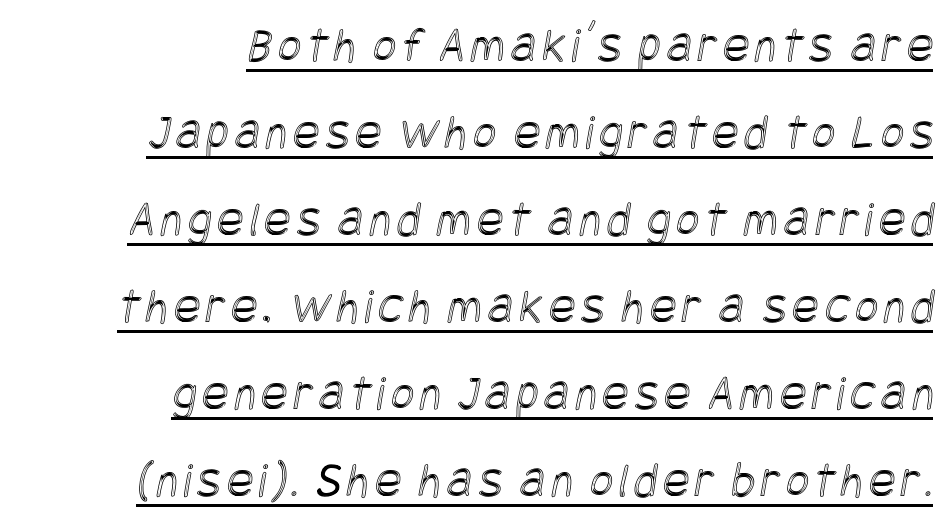
The image shows 50 px condensed type; set right-aligned, line spacing 1.74x, underlined; a large x-height.
